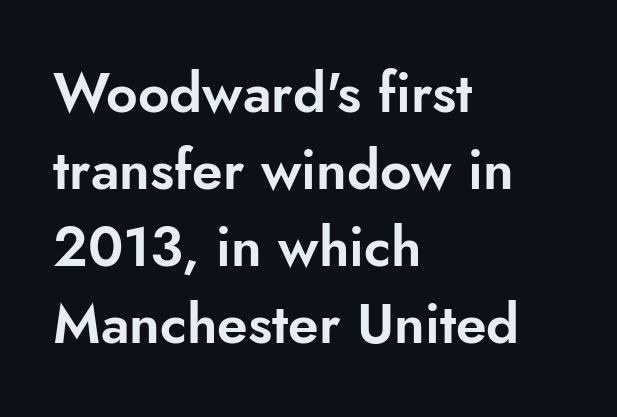
Q: Is the text italic (slanted)? A: No, it is upright.
Q: Is the typeface a serif or a sans-serif typeface? A: Sans-serif.
Q: Is the text underlined? A: No.
Q: How is the paragraph aligned? A: Left-aligned.
Q: Is the spacing between letters normal or unusually wide? A: Normal.
Q: Is the spacing between lines tight, normal or loose? A: Normal.
Q: Width (condensed, normal, or wide)? A: Normal.
Q: Stroke contrast? A: Low.
Q: x-height? A: Small.
Q: Monospaced? A: No.
